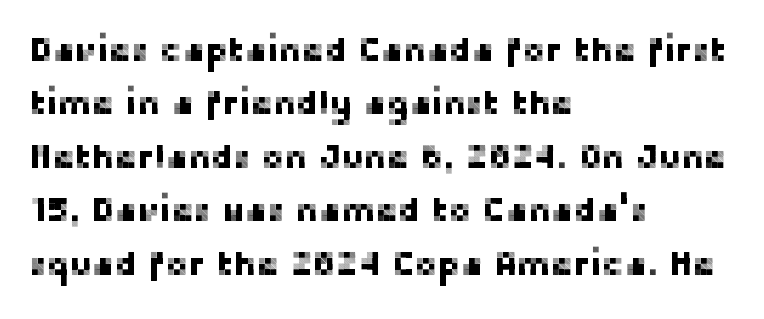
The image shows 34 px sans-serif type, upright; set left-aligned, normal line spacing (1.57x), normal letter spacing, not underlined; low stroke contrast and a medium x-height.
